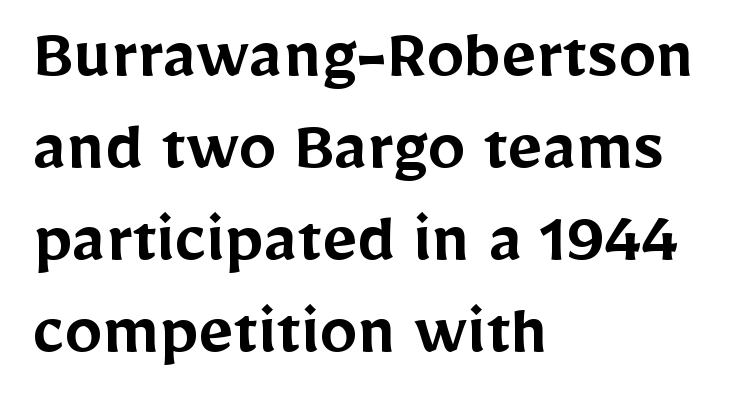
The lines in this sample share a left origin and differ only in where they stop. Bare-footed words on every line. Style check: upright. A bit beefed up — I'd call it semibold rather than bold.
